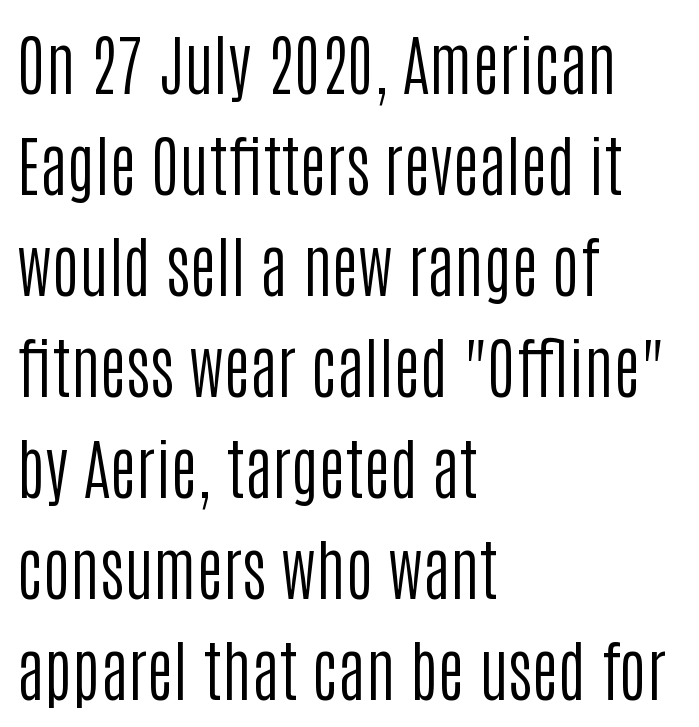
A sans-serif font was chosen for this passage. Ordinary non-slanted type is in use. How are the letters spaced? Ordinarily, with no added tracking. Here the designer chose a conventional face with non-uniform glyph widths. Underlining? Definitely not there. The ragged edge is on the right, which tells us the setting is flush left.
